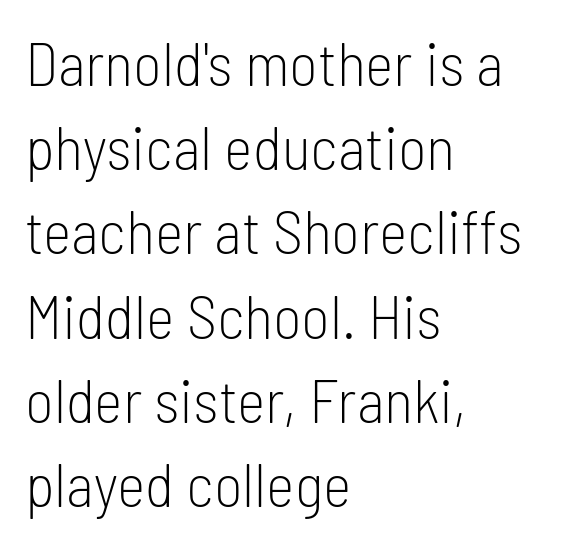
The image shows 61 px light, condensed sans-serif type, upright; set left-aligned, normal line spacing (1.38x), normal letter spacing, not underlined; low stroke contrast and a medium x-height.
